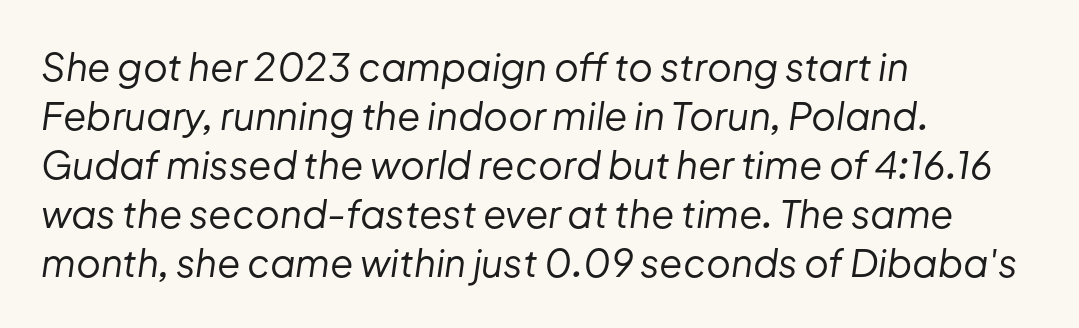
The zone under the glyphs is completely vacant. Weight class: somewhere from thin through regular. The passage shown is typed in a proportional face where columns would drift. The text carries the slant typical of an italic or oblique font.
